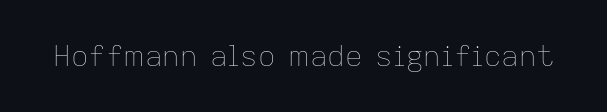
{"italic": "no", "bold": "no", "weight": "thin", "width": "normal", "stroke_contrast": "low", "x_height": "medium", "monospaced": "no", "underline": "no", "letter_spacing": "normal", "letter_spacing_em": 0.0, "glyph_px": 29}
